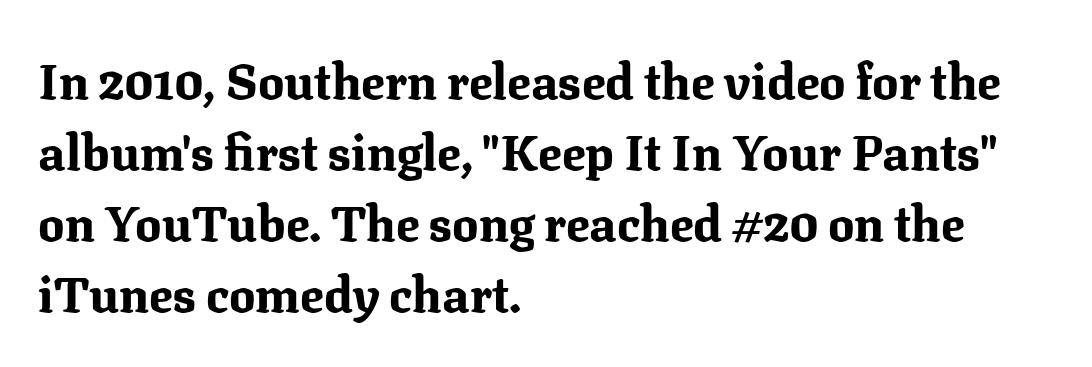
Is there any slant? The stems are plumb. This sample has the flowing, uneven cadence of proportional lettering. The designer left line spacing at the default. What kind of face is this? One with serifs. The specimen omits any rule beneath the text block's lines. There is no visible air inserted between adjacent glyphs.
